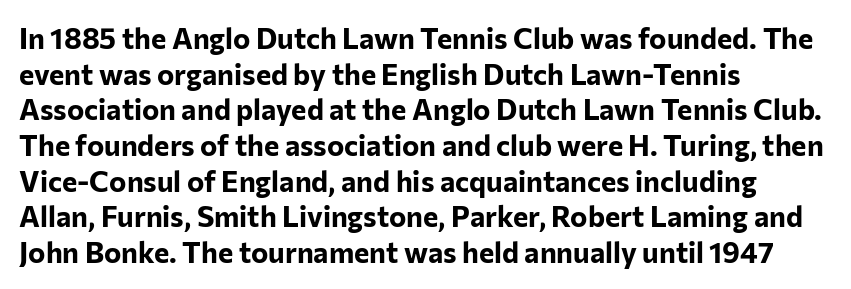
{"serif": "no", "italic": "no", "bold": "yes", "weight": "bold", "width": "normal", "stroke_contrast": "low", "x_height": "medium", "monospaced": "no", "underline": "no", "align": "left", "line_spacing_ratio": 1.23, "letter_spacing": "normal", "letter_spacing_em": 0.0, "glyph_px": 29}
